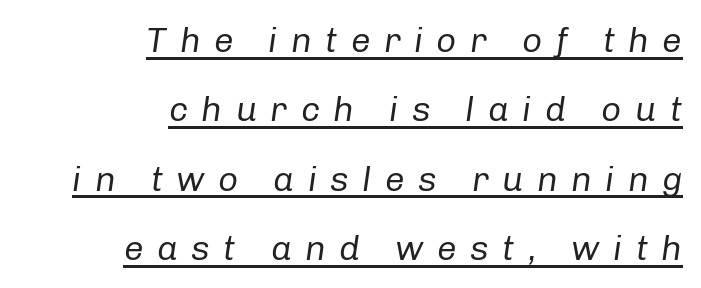
Q: Is the text bold? A: No.
Q: Is the text italic (slanted)? A: Yes, it leans right by about 8 degrees.
Q: Is the text underlined? A: Yes.
Q: How is the paragraph aligned? A: Right-aligned.
Q: Is the spacing between letters normal or unusually wide? A: Unusually wide.
Q: Is the spacing between lines tight, normal or loose? A: Loose.
Q: Width (condensed, normal, or wide)? A: Normal.
Q: Stroke contrast? A: Low.
Q: x-height? A: Medium.
Q: Monospaced? A: No.
